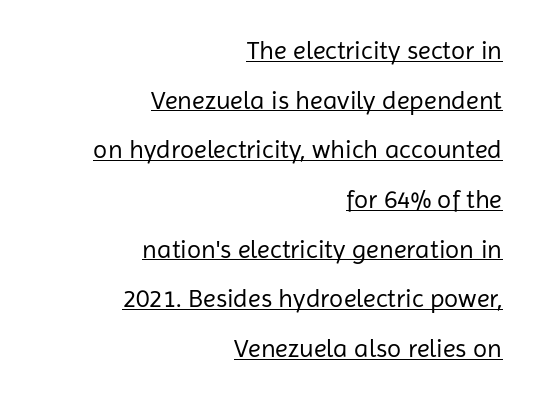
This sample uses an upright cut, with every glyph sitting square on the baseline. Leading is clearly above the norm, producing a sparse column. This rendering features underlined lettering. The setting favours the right margin, as signatures and pull-quotes sometimes do. Compared with typical body copy, the letter spacing here is the same.
